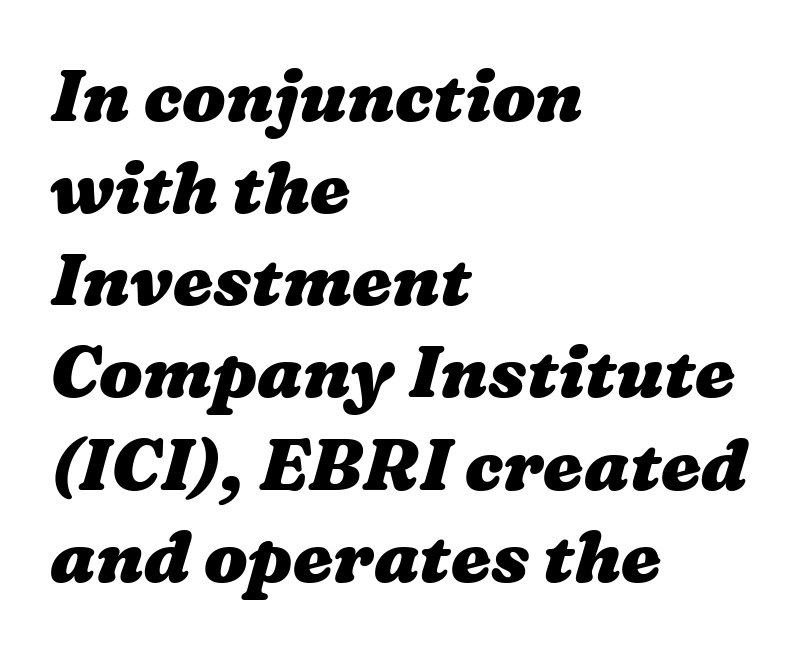
{"bold": "yes", "weight": "heavy", "width": "wide", "stroke_contrast": "medium", "x_height": "medium", "monospaced": "no", "underline": "no", "align": "left", "line_spacing": "normal", "line_spacing_ratio": 1.28, "letter_spacing": "normal", "letter_spacing_em": 0.0, "glyph_px": 72}
